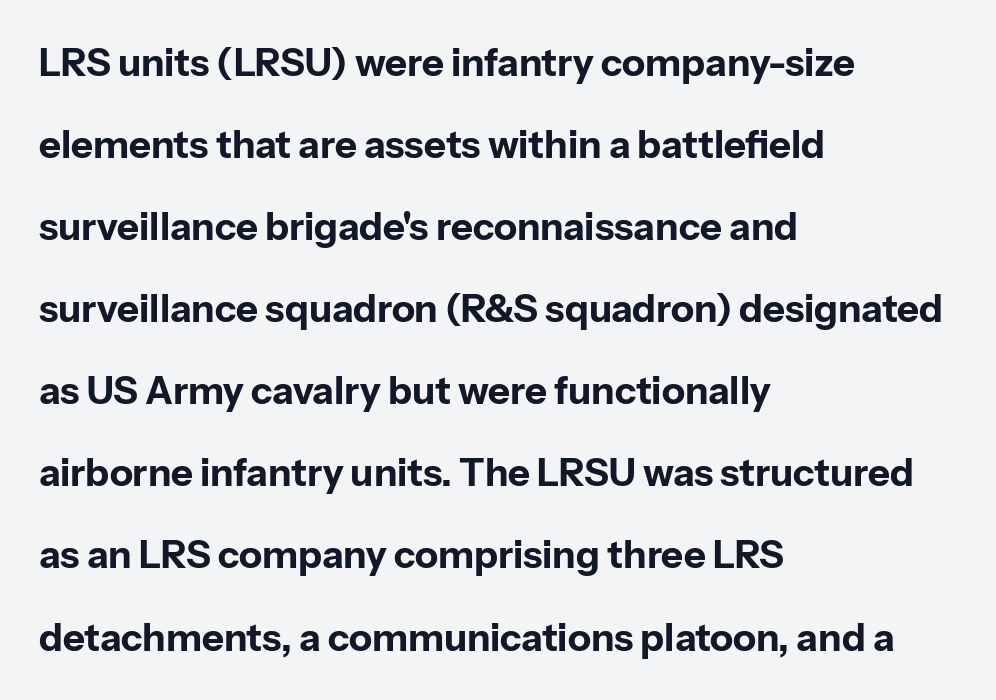
{"serif": "no", "italic": "no", "bold": "yes", "weight": "bold", "width": "normal", "stroke_contrast": "low", "x_height": "medium", "monospaced": "no", "underline": "no", "align": "left", "line_spacing": "loose", "line_spacing_ratio": 2.16, "letter_spacing": "normal", "letter_spacing_em": 0.0, "glyph_px": 38}
